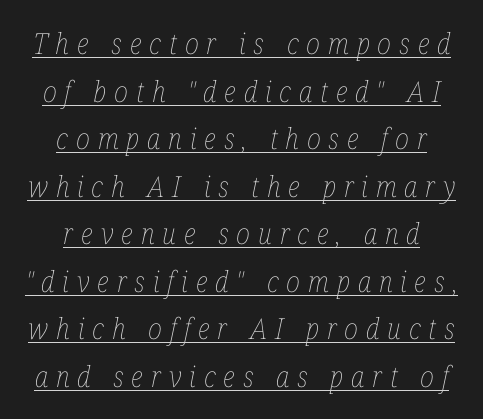
The image shows 29 px thin, condensed type, italic (leaning right); set centered, normal line spacing (1.64x), unusually wide letter spacing (+0.27 em), underlined; low stroke contrast and a medium x-height.
